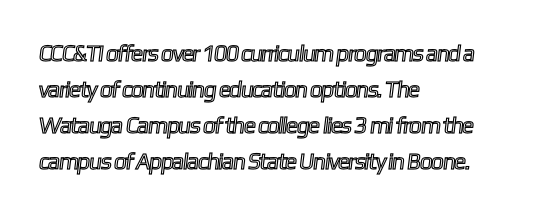
{"underline": "no", "align": "left", "line_spacing": "normal", "line_spacing_ratio": 1.56, "letter_spacing": "normal", "letter_spacing_em": 0.0, "glyph_px": 23}
